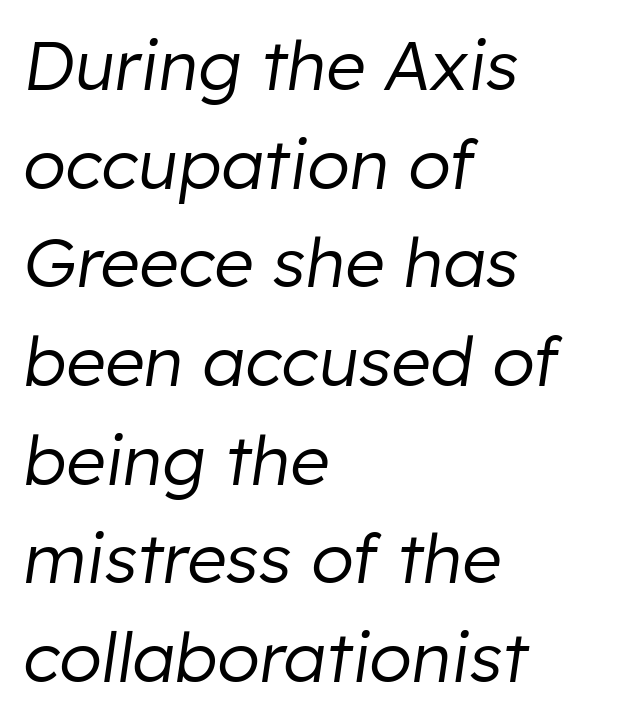
The image shows 69 px regular-weight type, italic (leaning right); set left-aligned, normal line spacing (1.43x), normal letter spacing, not underlined; low stroke contrast and a medium x-height.
